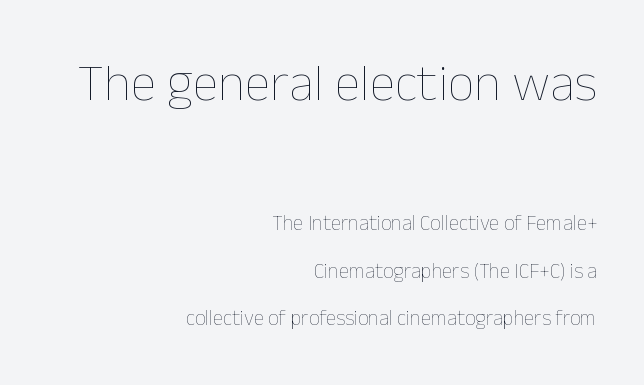
Q: Is the text bold? A: No.
Q: Is the text italic (slanted)? A: No, it is upright.
Q: Is the text underlined? A: No.
Q: How is the paragraph aligned? A: Right-aligned.
Q: Is the spacing between letters normal or unusually wide? A: Normal.
Q: Is the spacing between lines tight, normal or loose? A: Loose.
Q: Which block of text is set in a larger size, the first (top) or the second (bottom)? A: The first (top) one.
Q: Width (condensed, normal, or wide)? A: Normal.
Q: Stroke contrast? A: Low.
Q: x-height? A: Medium.
Q: Monospaced? A: No.
